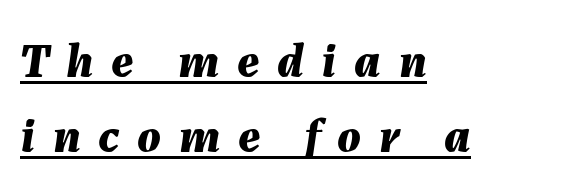
The image shows 49 px bold type, italic (leaning right); set left-aligned, normal line spacing (1.53x), unusually wide letter spacing (+0.36 em), underlined; medium stroke contrast and a medium x-height.
